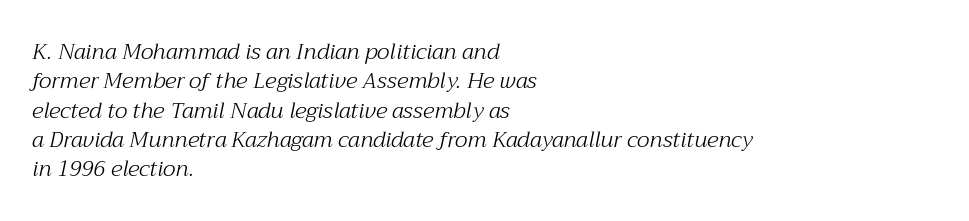
The image shows 22 px text type, italic (leaning right); set left-aligned, normal line spacing (1.33x), normal letter spacing, not underlined.
